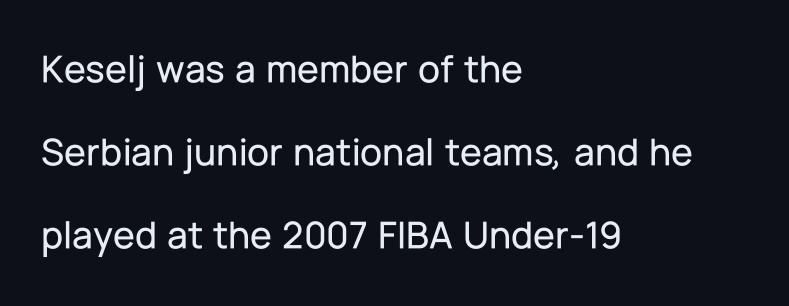
{"serif": "no", "italic": "no", "width": "normal", "stroke_contrast": "low", "x_height": "medium", "monospaced": "no", "underline": "no", "align": "left", "line_spacing": "loose", "line_spacing_ratio": 2.07, "letter_spacing": "normal", "letter_spacing_em": 0.0, "glyph_px": 40}
